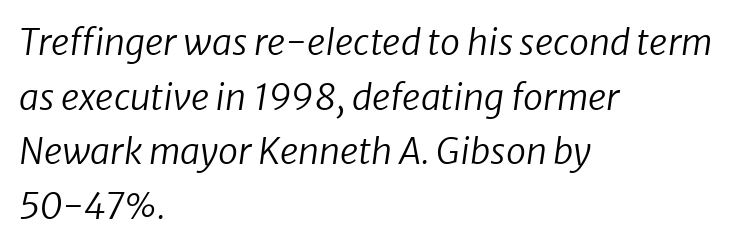
{"serif": "no", "bold": "no", "weight": "regular", "width": "normal", "stroke_contrast": "low", "x_height": "medium", "monospaced": "no", "underline": "no", "align": "left", "line_spacing": "normal", "line_spacing_ratio": 1.52, "letter_spacing": "normal", "letter_spacing_em": 0.0, "glyph_px": 36}
